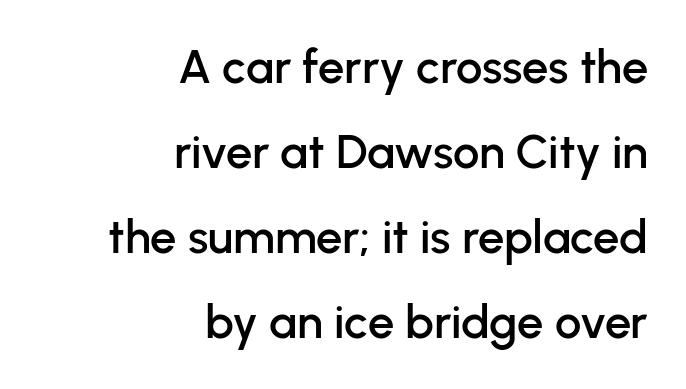
{"serif": "no", "italic": "no", "width": "normal", "stroke_contrast": "low", "x_height": "medium", "monospaced": "no", "underline": "no", "align": "right", "line_spacing_ratio": 1.81, "letter_spacing": "normal", "letter_spacing_em": 0.0, "glyph_px": 47}
